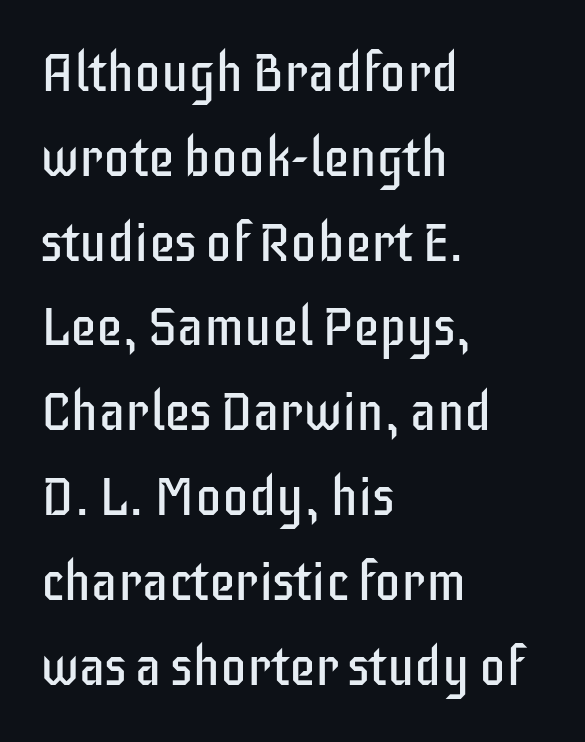
The image shows 53 px regular-weight, condensed sans-serif type, upright; set left-aligned, normal line spacing (1.6x), normal letter spacing, not underlined; low stroke contrast and a large x-height.
